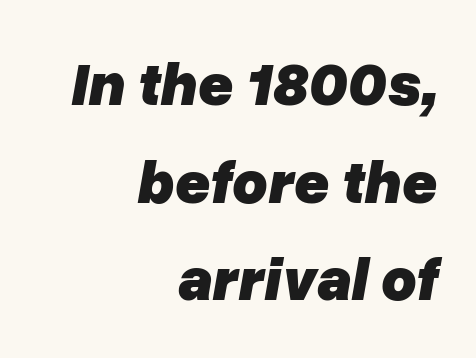
Q: Is the text bold? A: Yes.
Q: Is the text italic (slanted)? A: Yes, it leans right by about 10 degrees.
Q: Is the text underlined? A: No.
Q: How is the paragraph aligned? A: Right-aligned.
Q: Is the spacing between letters normal or unusually wide? A: Normal.
Q: Is the spacing between lines tight, normal or loose? A: Normal.
Q: Width (condensed, normal, or wide)? A: Normal.
Q: Stroke contrast? A: Low.
Q: x-height? A: Medium.
Q: Monospaced? A: No.
